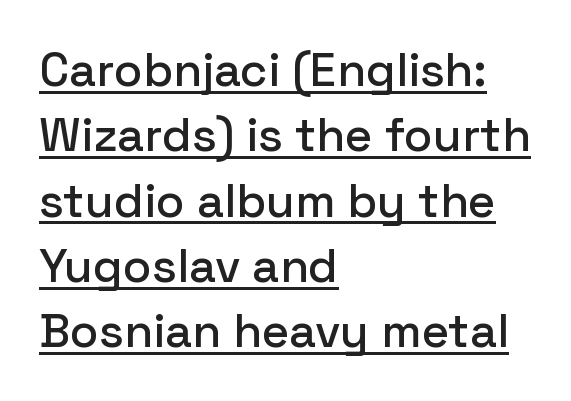
Q: Is the text italic (slanted)? A: No, it is upright.
Q: Is the typeface a serif or a sans-serif typeface? A: Sans-serif.
Q: Is the text underlined? A: Yes.
Q: How is the paragraph aligned? A: Left-aligned.
Q: Is the spacing between letters normal or unusually wide? A: Normal.
Q: Is the spacing between lines tight, normal or loose? A: Normal.
Q: Width (condensed, normal, or wide)? A: Normal.
Q: Stroke contrast? A: Low.
Q: x-height? A: Medium.
Q: Monospaced? A: No.
